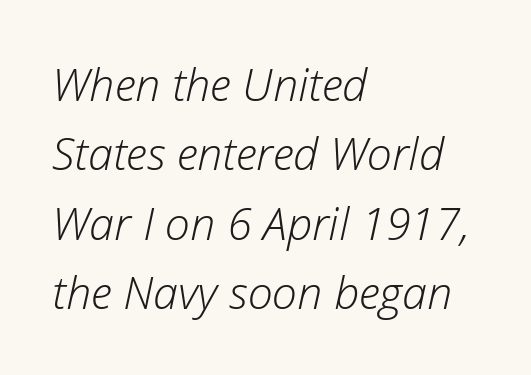
The passage shown stacks its lines at a standard gap. Descenders hang freely into open space. No letter is thick-stroked: the sample isn't bold. Each letter keeps its own natural width here, so spacing adapts to shape.
